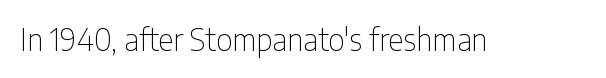
{"serif": "no", "italic": "no", "bold": "no", "weight": "thin", "width": "condensed", "stroke_contrast": "low", "x_height": "medium", "monospaced": "no", "underline": "no", "letter_spacing": "normal", "letter_spacing_em": 0.0, "glyph_px": 30}
